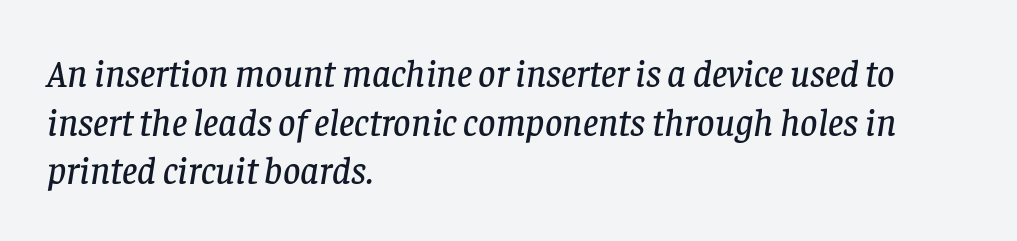
{"serif": "yes", "italic": "yes", "lean": "right", "slant_degrees": 8, "width": "normal", "stroke_contrast": "low", "x_height": "large", "monospaced": "no", "underline": "no", "align": "left", "line_spacing": "normal", "line_spacing_ratio": 1.28, "letter_spacing": "normal", "letter_spacing_em": 0.0, "glyph_px": 38}
